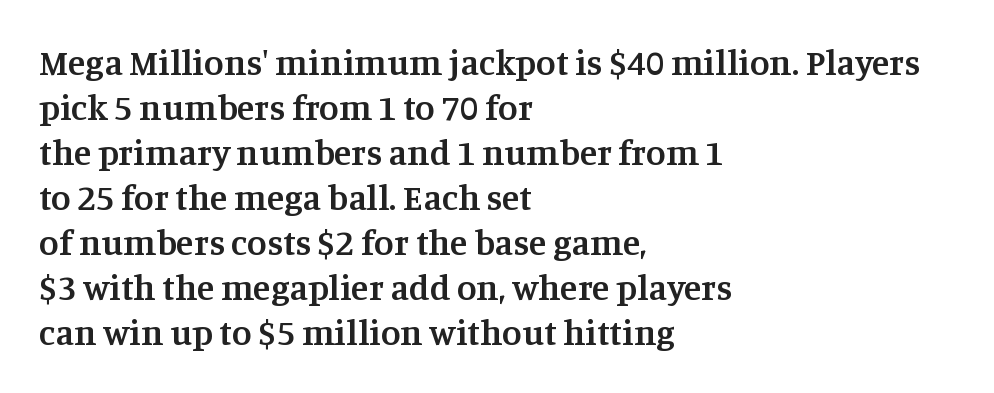
Tall strokes in this sample are plumb rather than angled. The passage shown is typed in a proportional face where columns would drift. Typographic density is moderately raised because the face is semibold. Does extra space separate the letters? No, they use regular spacing.
